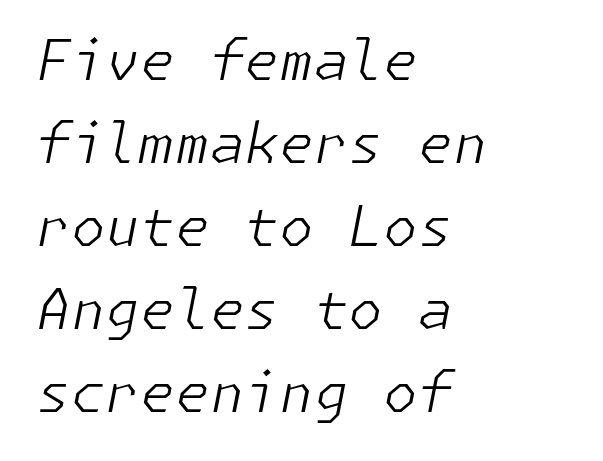
Reading down the block, your eye returns to a fixed left position each line. Students, note that the glyphs here touch the page at normal intervals. When letters slant like this, we call the style italic. The baseline area is clear. Horizontal bands of white between lines are of average thickness.
